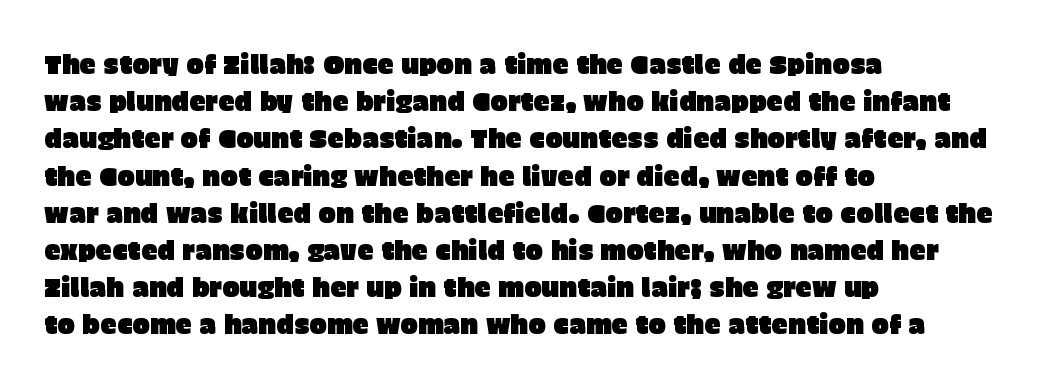
{"italic": "no", "underline": "no", "align": "left", "line_spacing": "normal", "line_spacing_ratio": 1.43, "letter_spacing": "normal", "letter_spacing_em": 0.0, "glyph_px": 26}
